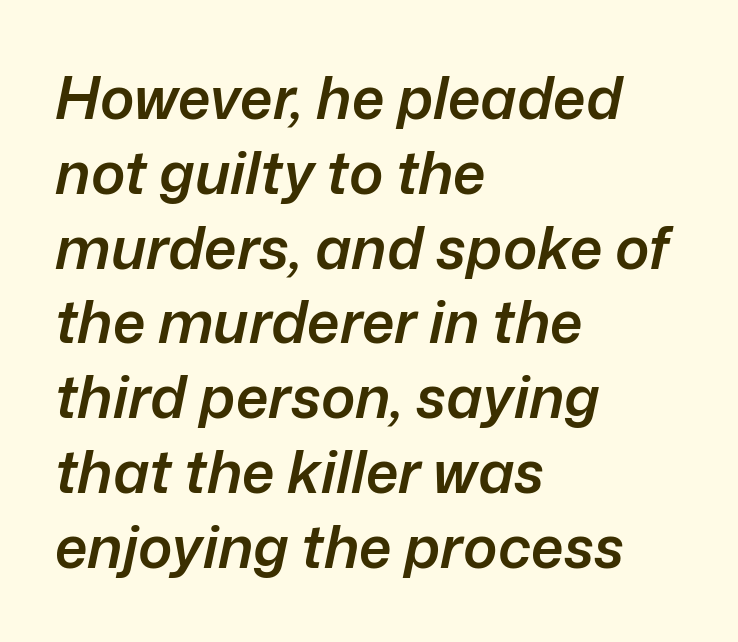
The image shows 58 px semibold type, italic (leaning right); set left-aligned, normal line spacing (1.29x), normal letter spacing, not underlined; low stroke contrast and a medium x-height.
